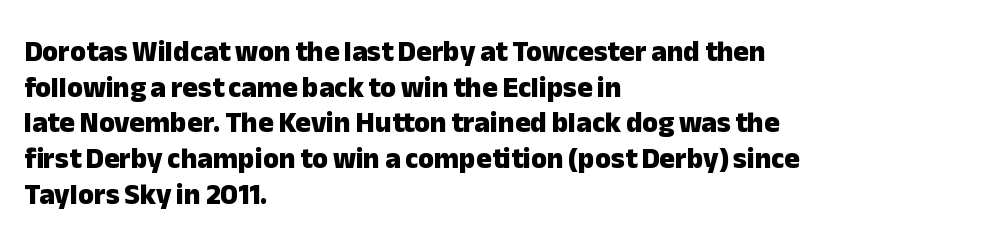
The face used here has the dense, thick strokes of a bold. Nothing unusual about the tracking: characters are spaced as the font intends. The baseline area is clear. Here the designer chose a conventional face with non-uniform glyph widths. Does the copy run flush right? No — it runs flush left. Note: no serifs on the glyphs.
